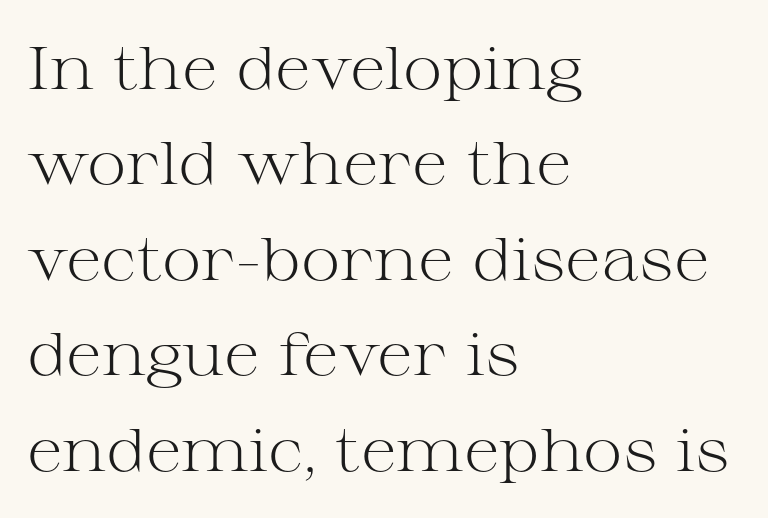
The image shows 60 px light, wide serif type, upright; set left-aligned, normal line spacing (1.59x), normal letter spacing, not underlined; medium stroke contrast and a medium x-height.
